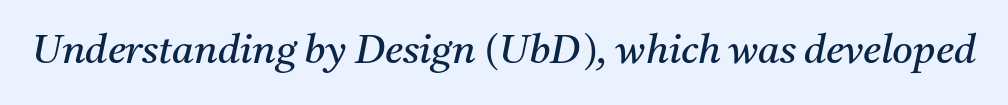
The typesetting does not lean heavy: it is not bold. Honestly, the letter spacing is just normal — you wouldn't notice it. Looks like regular typesetting: each glyph gets only the width it needs. A typesetter would label this face a serif. Lines of text with bare space underneath.
